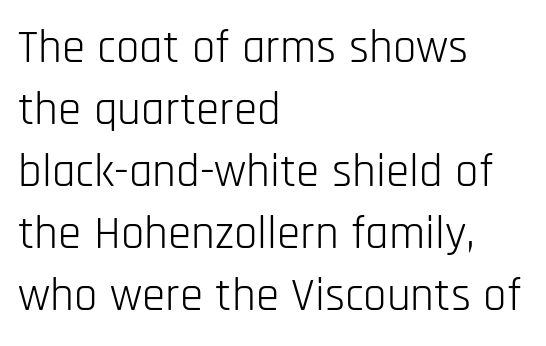
{"serif": "no", "italic": "no", "bold": "no", "weight": "light", "width": "condensed", "stroke_contrast": "low", "x_height": "large", "monospaced": "no", "underline": "no", "align": "left", "line_spacing": "normal", "line_spacing_ratio": 1.32, "letter_spacing": "normal", "letter_spacing_em": 0.0, "glyph_px": 47}
